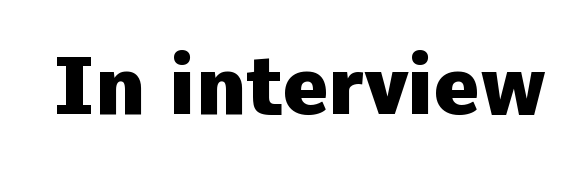
The foot of each line stays bare and open. Does the lettering tilt? It doesn't — this is upright. Note the varied advance widths — an 'i' is clearly narrower than an 'm'. The type is set solid horizontally, with unmodified tracking. How heavy is the stroke? Heavy — this is a bold.
